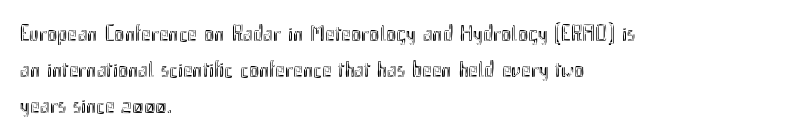
{"italic": "no", "underline": "no", "align": "left", "line_spacing": "normal", "line_spacing_ratio": 1.56, "letter_spacing": "normal", "letter_spacing_em": 0.0, "glyph_px": 23}
